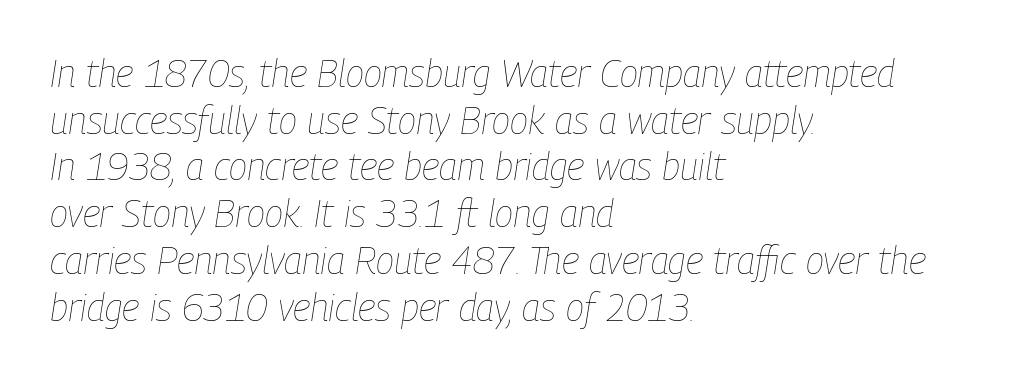
The image shows 38 px thin, condensed type, italic (leaning right); set left-aligned, line spacing 1.23x, normal letter spacing, not underlined; low stroke contrast and a medium x-height.
